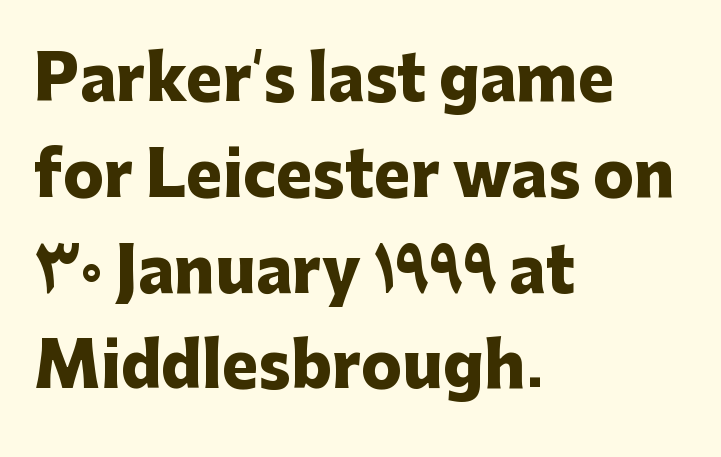
Does the copy run flush right? No — it runs flush left. Any mark beneath the type? The region is blank. Honestly, the row spacing looks completely unremarkable. Heavy, bold letterforms. To sum up the face: it is a sans, with no serifs.
